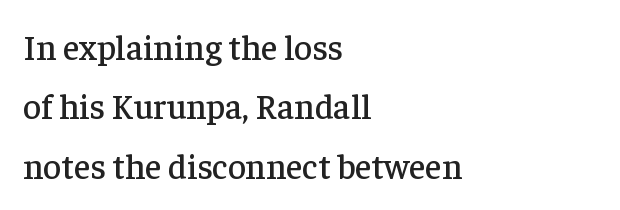
The image shows 35 px serif type, upright; set left-aligned, normal line spacing (1.7x), normal letter spacing, not underlined; low stroke contrast and a medium x-height.
